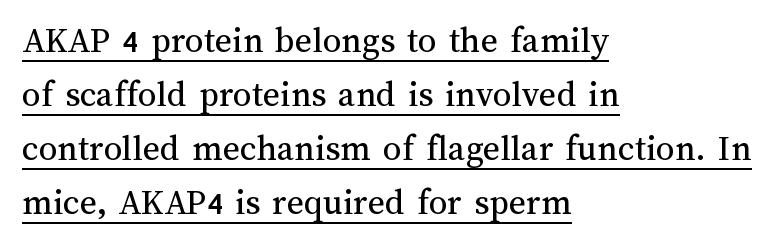
The image shows 37 px regular-weight type, upright; set left-aligned, normal line spacing (1.46x), normal letter spacing, underlined; medium stroke contrast and a medium x-height.
